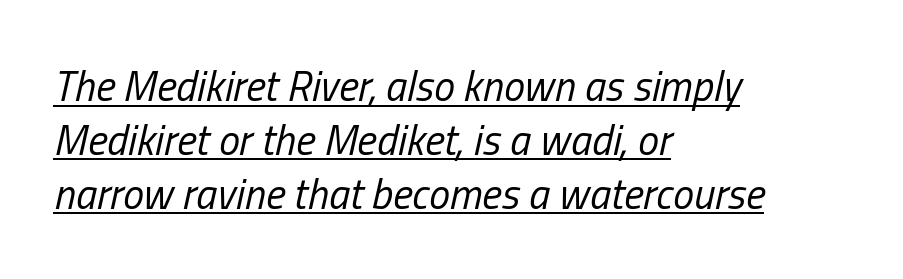
Q: Is the text bold? A: No.
Q: Is the text italic (slanted)? A: Yes, it leans right by about 13 degrees.
Q: Is the text underlined? A: Yes.
Q: How is the paragraph aligned? A: Left-aligned.
Q: Is the spacing between letters normal or unusually wide? A: Normal.
Q: Is the spacing between lines tight, normal or loose? A: Normal.
Q: Width (condensed, normal, or wide)? A: Condensed.
Q: Stroke contrast? A: Low.
Q: x-height? A: Medium.
Q: Monospaced? A: No.
